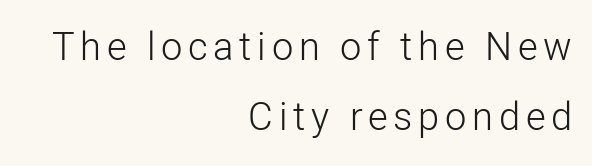
The image shows 38 px light sans-serif type, upright; set right-aligned, line spacing 1.84x, not underlined; low stroke contrast and a medium x-height.
